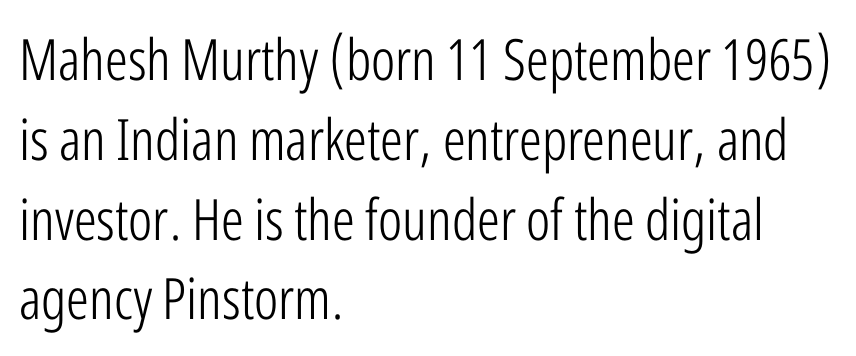
Q: Is the text bold? A: No.
Q: Is the text italic (slanted)? A: No, it is upright.
Q: Is the typeface a serif or a sans-serif typeface? A: Sans-serif.
Q: Is the text underlined? A: No.
Q: How is the paragraph aligned? A: Left-aligned.
Q: Is the spacing between letters normal or unusually wide? A: Normal.
Q: Is the spacing between lines tight, normal or loose? A: Normal.
Q: Width (condensed, normal, or wide)? A: Condensed.
Q: Stroke contrast? A: Low.
Q: x-height? A: Medium.
Q: Monospaced? A: No.
